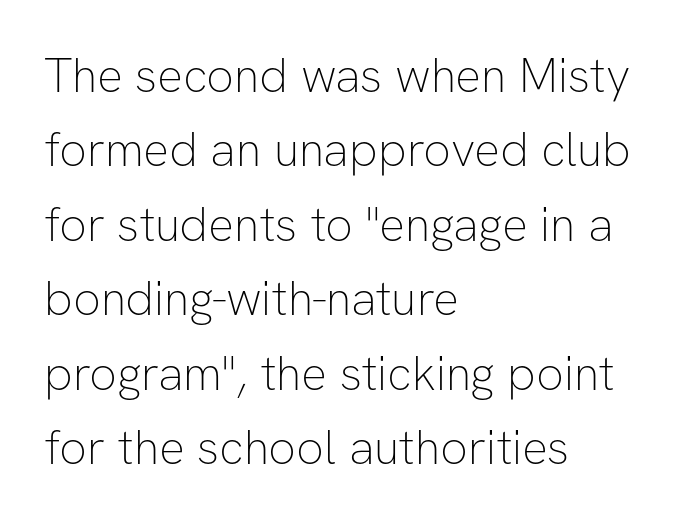
The image shows 48 px thin sans-serif type, upright; set left-aligned, normal line spacing (1.55x), normal letter spacing, not underlined; low stroke contrast and a medium x-height.
